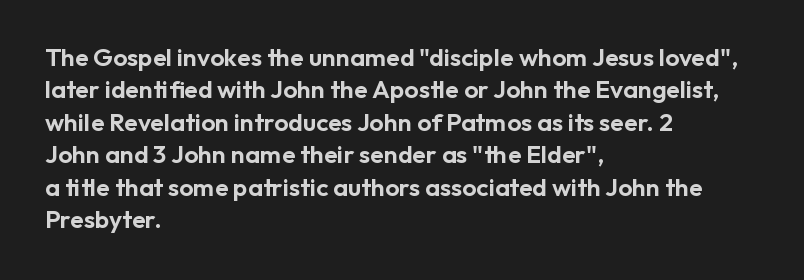
Is there much room between lines? A standard amount, neither cramped nor airy. The passage shown is not underscored anywhere. Visually the block forms a straight wall on the left and a jagged coastline on the right. The lettering holds an erect, upright posture throughout. This rendering leaves character spacing at its baseline value.
